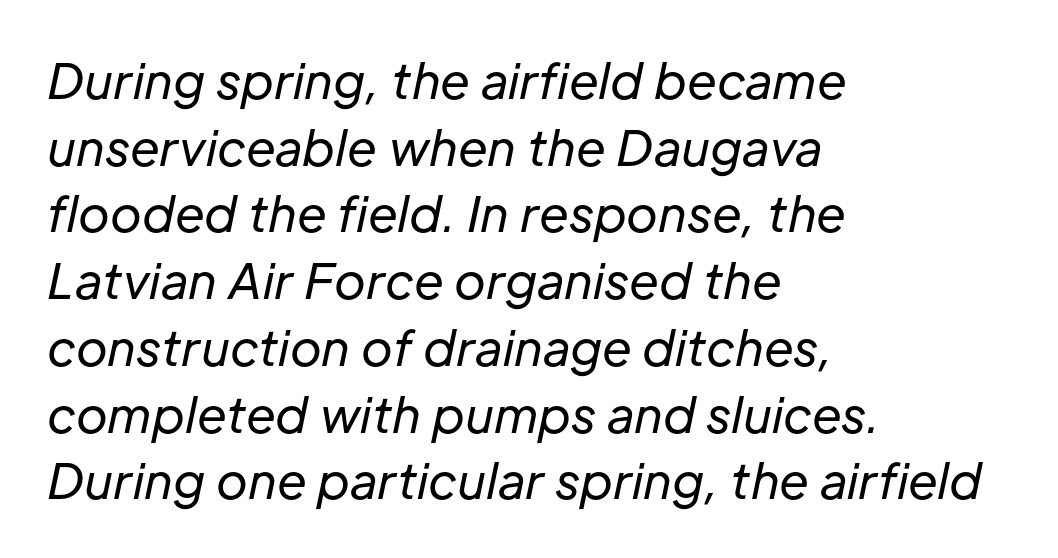
The image shows 48 px regular-weight type, italic (leaning right); set left-aligned, normal line spacing (1.39x), normal letter spacing, not underlined; low stroke contrast and a medium x-height.
